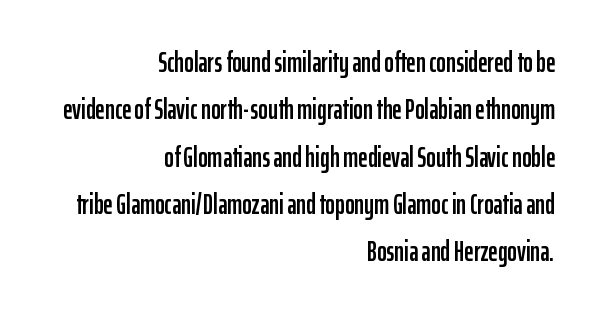
Q: Is the text italic (slanted)? A: No, it is upright.
Q: Is the typeface a serif or a sans-serif typeface? A: Sans-serif.
Q: Is the text underlined? A: No.
Q: How is the paragraph aligned? A: Right-aligned.
Q: Is the spacing between letters normal or unusually wide? A: Normal.
Q: Is the spacing between lines tight, normal or loose? A: Normal.
Q: Width (condensed, normal, or wide)? A: Condensed.
Q: Stroke contrast? A: Low.
Q: x-height? A: Medium.
Q: Monospaced? A: No.
